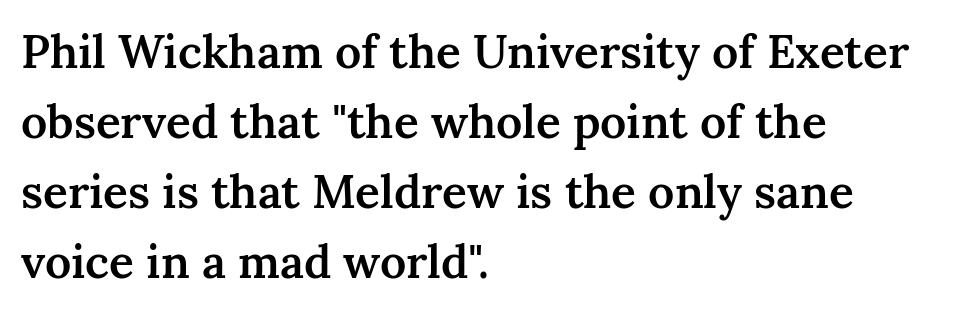
The image shows 46 px semibold serif type, upright; set left-aligned, normal line spacing (1.52x), normal letter spacing, not underlined; medium stroke contrast and a medium x-height.
